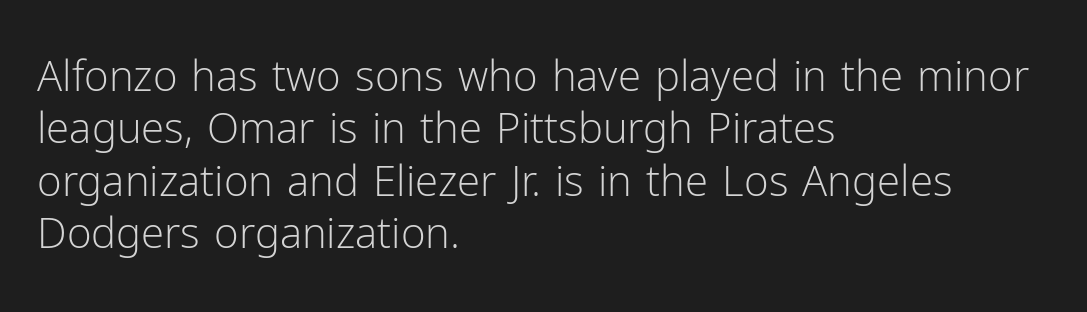
Look at the tracking — it's just the regular setting, nothing added. Each stroke keeps to a modest, everyday thickness or less. The baseline area is clear. A typesetter would call this proportional, since set widths differ per character. The vertical gap from one line to the next is medium. The rendering shows plain stroke endings on the letterforms — a sans-serif design.
